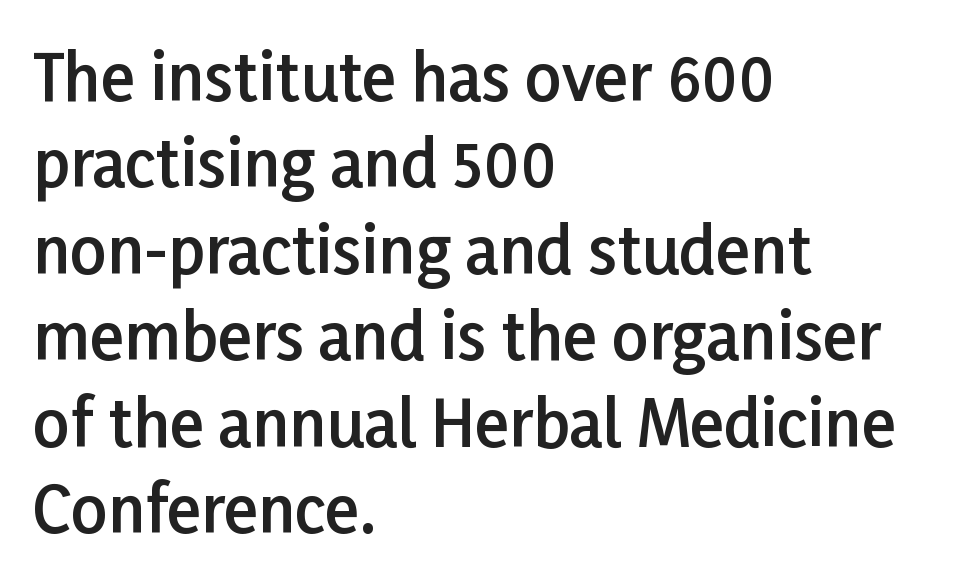
Lines of text with bare space underneath. The passage shown stacks its lines at a standard gap. Weight check: semibold — heavier than regular, not quite bold. Is there any slant? The stems are plumb. The passage shown is typed in a proportional face where columns would drift. The line texture is even and compact thanks to regular tracking.
